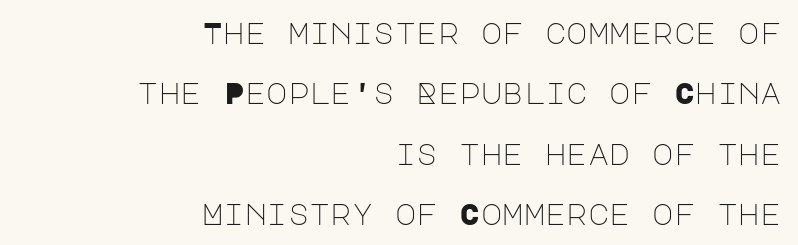
Q: Is the text bold? A: No.
Q: Is the text italic (slanted)? A: No, it is upright.
Q: Is the typeface a serif or a sans-serif typeface? A: Sans-serif.
Q: Is the text underlined? A: No.
Q: How is the paragraph aligned? A: Right-aligned.
Q: Is the spacing between letters normal or unusually wide? A: Normal.
Q: Is the spacing between lines tight, normal or loose? A: Loose.
Q: Width (condensed, normal, or wide)? A: Normal.
Q: Stroke contrast? A: Low.
Q: x-height? A: Large.
